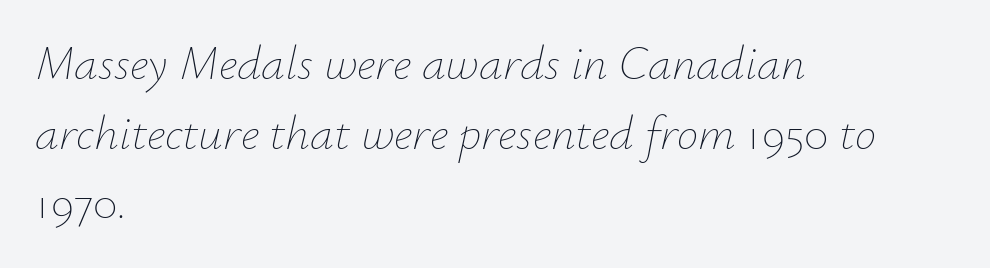
The image shows 48 px thin type, italic (leaning right); set left-aligned, normal line spacing (1.45x), normal letter spacing, not underlined; low stroke contrast and a small x-height.
